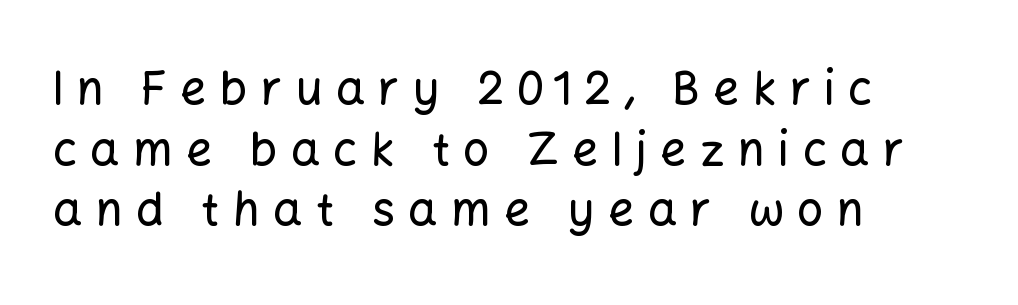
Q: Is the text italic (slanted)? A: No, it is upright.
Q: Is the typeface a serif or a sans-serif typeface? A: Sans-serif.
Q: Is the text underlined? A: No.
Q: How is the paragraph aligned? A: Left-aligned.
Q: Is the spacing between letters normal or unusually wide? A: Unusually wide.
Q: Is the spacing between lines tight, normal or loose? A: Normal.
Q: Width (condensed, normal, or wide)? A: Normal.
Q: Stroke contrast? A: Low.
Q: x-height? A: Medium.
Q: Monospaced? A: No.
